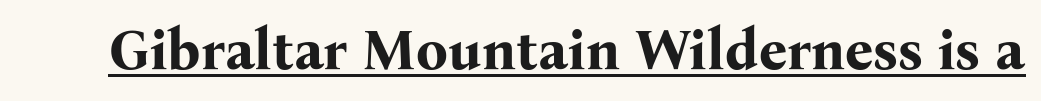
The image shows 56 px bold serif type, upright; set normal letter spacing, underlined; medium stroke contrast and a medium x-height.
